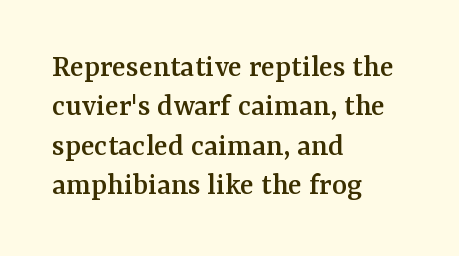
{"serif": "yes", "italic": "no", "width": "normal", "stroke_contrast": "medium", "x_height": "medium", "monospaced": "no", "underline": "no", "align": "left", "line_spacing_ratio": 1.23, "letter_spacing": "normal", "letter_spacing_em": 0.0, "glyph_px": 32}
